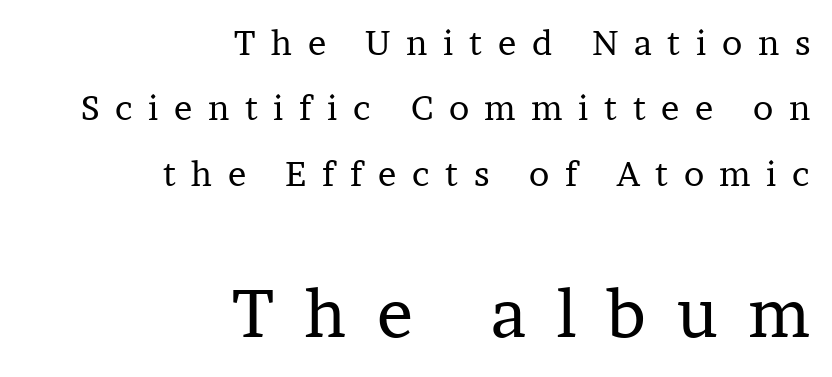
{"serif": "yes", "italic": "no", "bold": "no", "weight": "regular", "width": "normal", "stroke_contrast": "low", "x_height": "medium", "monospaced": "no", "underline": "no", "align": "right", "line_spacing": "loose", "line_spacing_ratio": 1.92, "letter_spacing": "wide", "letter_spacing_em": 0.46, "larger_block": "second", "size_ratio": 1.97, "glyph_px": 67}
